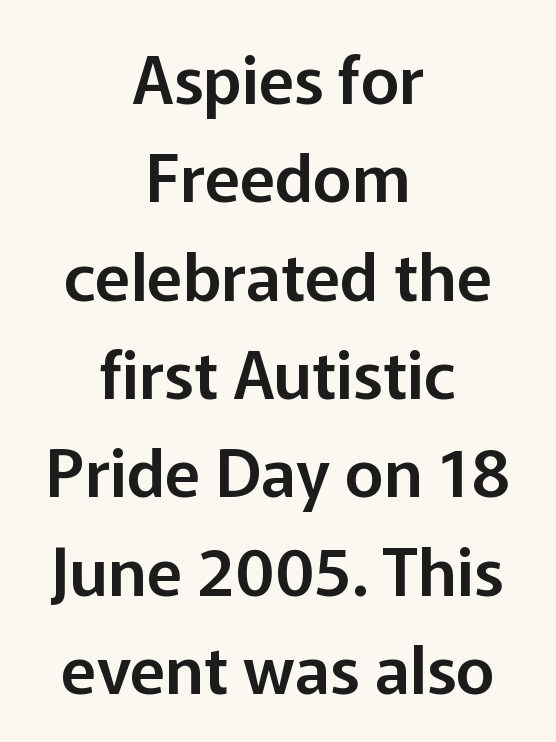
{"serif": "no", "italic": "no", "width": "normal", "stroke_contrast": "low", "x_height": "medium", "monospaced": "no", "underline": "no", "align": "center", "line_spacing": "normal", "line_spacing_ratio": 1.49, "letter_spacing": "normal", "letter_spacing_em": 0.0, "glyph_px": 66}
